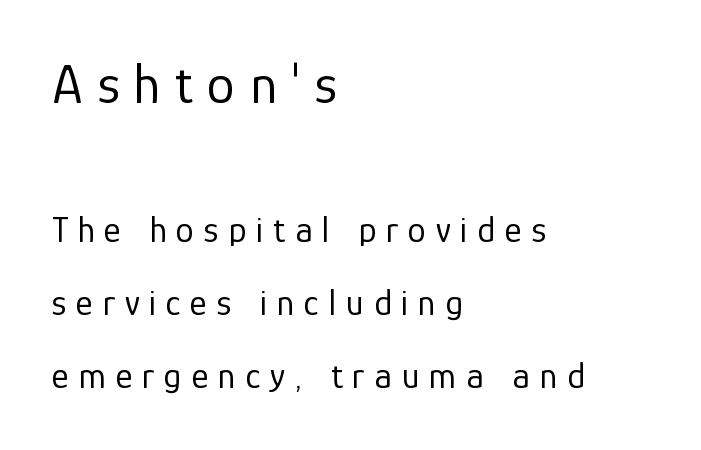
The image shows 56 px regular-weight sans-serif type, upright; set left-aligned, loose line spacing (1.98x), unusually wide letter spacing (+0.26 em), not underlined; the first (top) block is 1.51x larger; low stroke contrast and a medium x-height.
